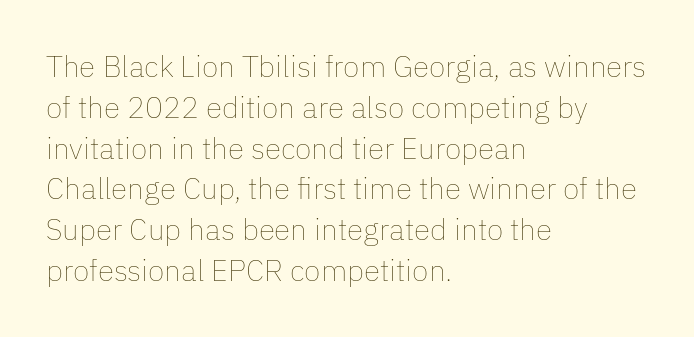
Q: Is the text bold? A: No.
Q: Is the text italic (slanted)? A: No, it is upright.
Q: Is the text underlined? A: No.
Q: How is the paragraph aligned? A: Left-aligned.
Q: Is the spacing between letters normal or unusually wide? A: Normal.
Q: Is the spacing between lines tight, normal or loose? A: Normal.
Q: Width (condensed, normal, or wide)? A: Normal.
Q: Stroke contrast? A: Low.
Q: x-height? A: Medium.
Q: Monospaced? A: No.
